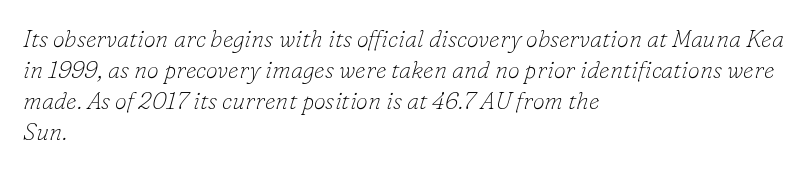
Q: Is the text bold? A: No.
Q: Is the text italic (slanted)? A: Yes, it leans right by about 16 degrees.
Q: Is the text underlined? A: No.
Q: How is the paragraph aligned? A: Left-aligned.
Q: Is the spacing between letters normal or unusually wide? A: Normal.
Q: Is the spacing between lines tight, normal or loose? A: Normal.
